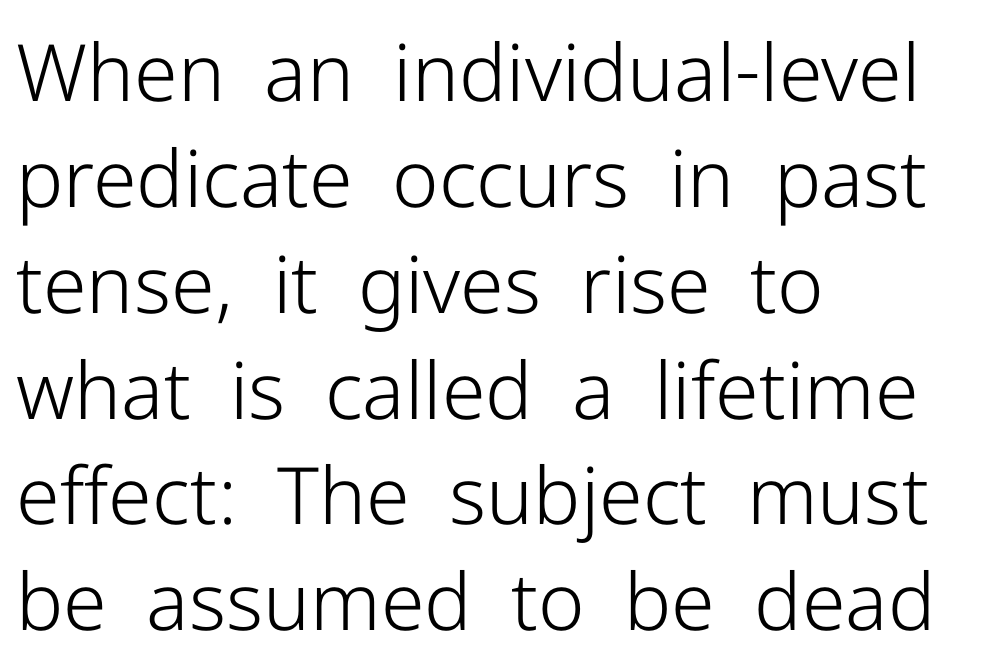
{"serif": "no", "italic": "no", "bold": "no", "weight": "light", "width": "normal", "stroke_contrast": "low", "x_height": "medium", "monospaced": "no", "underline": "no", "align": "left", "line_spacing": "normal", "line_spacing_ratio": 1.34, "letter_spacing": "normal", "letter_spacing_em": 0.0, "glyph_px": 79}
